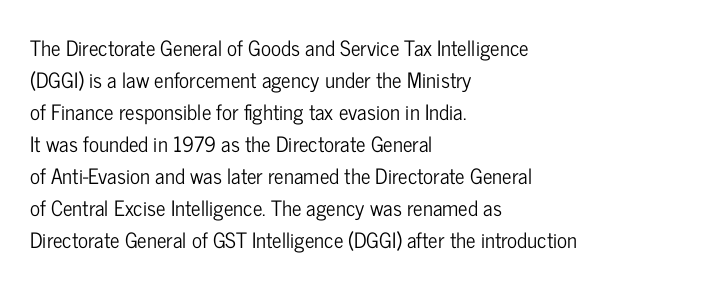
The image shows 21 px text type, upright; set left-aligned, normal line spacing (1.52x), normal letter spacing, not underlined.
